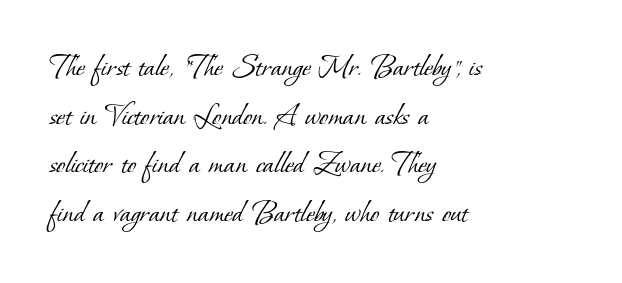
Q: Is the text bold? A: No.
Q: Is the typeface a serif or a sans-serif typeface? A: Serif.
Q: Is the text underlined? A: No.
Q: How is the paragraph aligned? A: Left-aligned.
Q: Is the spacing between letters normal or unusually wide? A: Normal.
Q: Is the spacing between lines tight, normal or loose? A: Normal.
Q: Width (condensed, normal, or wide)? A: Normal.
Q: Stroke contrast? A: Low.
Q: x-height? A: Small.
Q: Monospaced? A: No.
